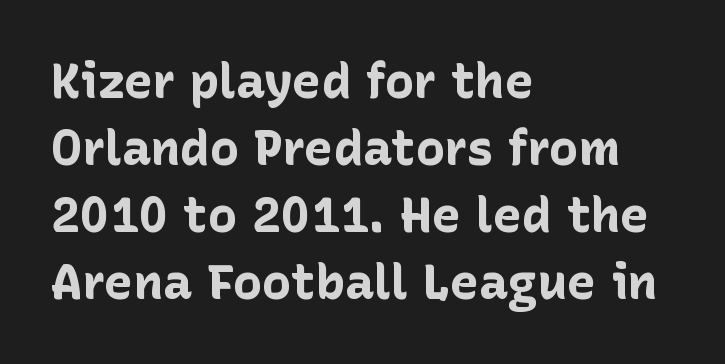
{"serif": "no", "italic": "no", "bold": "yes", "weight": "bold", "width": "normal", "stroke_contrast": "low", "x_height": "medium", "monospaced": "no", "underline": "no", "align": "left", "line_spacing": "normal", "line_spacing_ratio": 1.37, "letter_spacing": "normal", "letter_spacing_em": 0.0, "glyph_px": 49}
